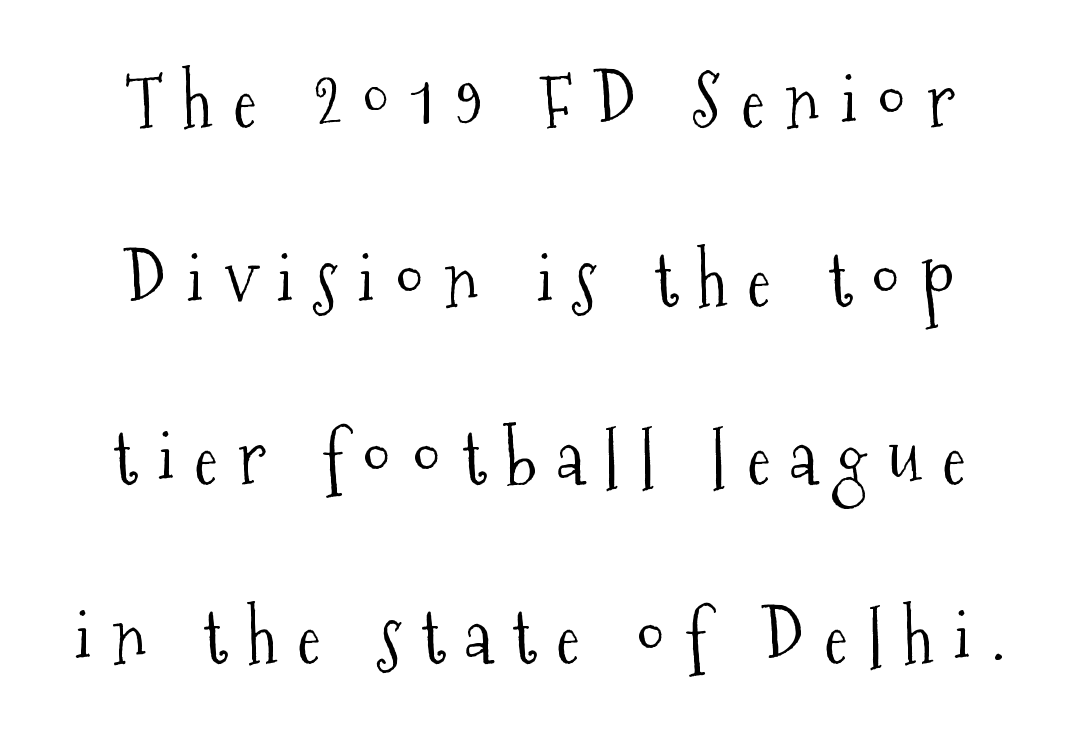
Q: Is the text bold? A: No.
Q: Is the text italic (slanted)? A: No, it is upright.
Q: Is the typeface a serif or a sans-serif typeface? A: Serif.
Q: Is the text underlined? A: No.
Q: Is the spacing between letters normal or unusually wide? A: Unusually wide.
Q: Is the spacing between lines tight, normal or loose? A: Loose.
Q: Width (condensed, normal, or wide)? A: Condensed.
Q: Stroke contrast? A: Medium.
Q: x-height? A: Medium.
Q: Monospaced? A: No.
